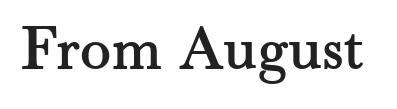
Q: Is the text italic (slanted)? A: No, it is upright.
Q: Is the typeface a serif or a sans-serif typeface? A: Serif.
Q: Is the text underlined? A: No.
Q: Is the spacing between letters normal or unusually wide? A: Normal.
Q: Width (condensed, normal, or wide)? A: Normal.
Q: Stroke contrast? A: Medium.
Q: x-height? A: Small.
Q: Monospaced? A: No.
